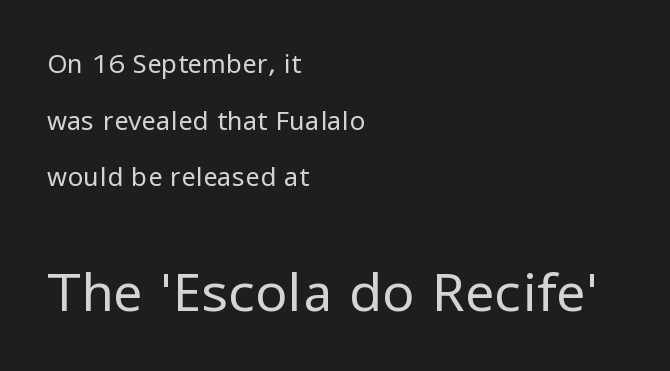
{"serif": "no", "italic": "no", "bold": "no", "weight": "regular", "width": "normal", "stroke_contrast": "low", "x_height": "medium", "monospaced": "no", "underline": "no", "align": "left", "line_spacing": "loose", "line_spacing_ratio": 2.18, "letter_spacing": "normal", "letter_spacing_em": 0.0, "larger_block": "second", "size_ratio": 2.04, "glyph_px": 53}
